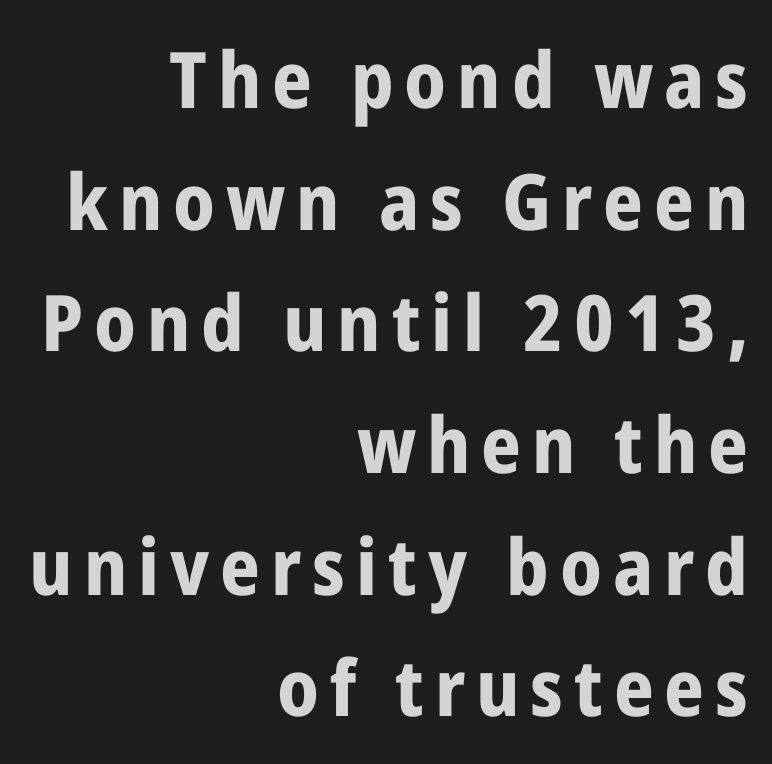
Looks like regular typesetting: each glyph gets only the width it needs. Evenly set lines give the paragraph a standard silhouette. This is heavy type, rendered in bold. Quick note: not italic, upright. Anything drawn beneath the words? Only blank space.
